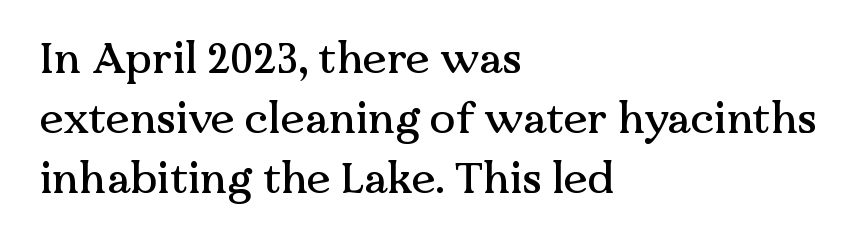
{"serif": "yes", "italic": "no", "width": "normal", "stroke_contrast": "medium", "x_height": "medium", "monospaced": "no", "underline": "no", "align": "left", "line_spacing": "normal", "line_spacing_ratio": 1.39, "letter_spacing": "normal", "letter_spacing_em": 0.0, "glyph_px": 43}
